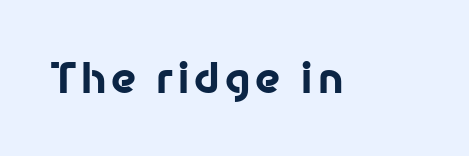
The image shows 42 px bold sans-serif type, upright; set not underlined; low stroke contrast and a medium x-height.
